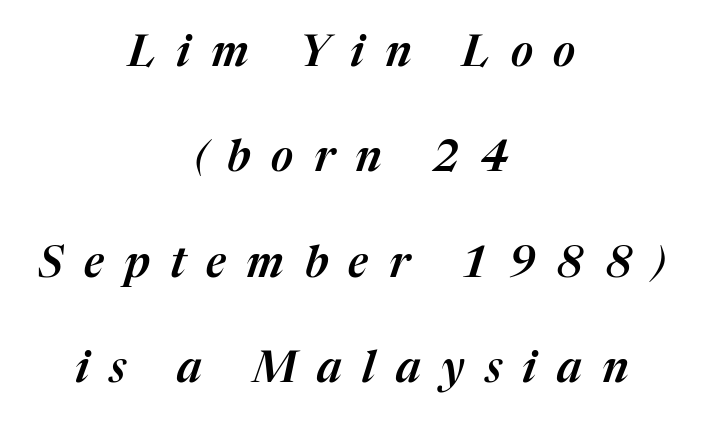
The image shows 43 px text type, italic (leaning right); set centered, loose line spacing (2.45x), unusually wide letter spacing (+0.48 em), not underlined; medium stroke contrast and a medium x-height.
